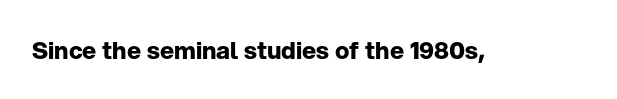
Q: Is the text bold? A: Yes.
Q: Is the text italic (slanted)? A: No, it is upright.
Q: Is the text underlined? A: No.
Q: Is the spacing between letters normal or unusually wide? A: Normal.
